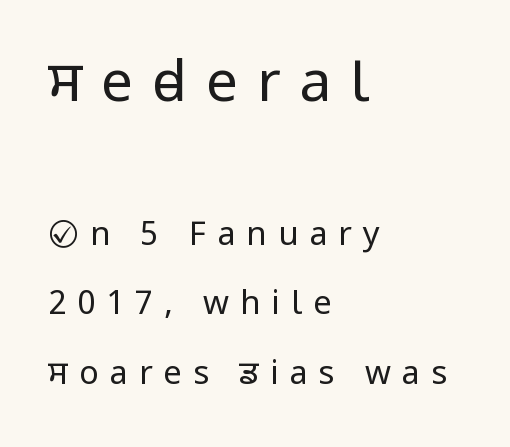
The image shows 57 px regular-weight, condensed sans-serif type, upright; set left-aligned, loose line spacing (2.11x), unusually wide letter spacing (+0.33 em), not underlined; the first (top) block is 1.73x larger; low stroke contrast and a large x-height.
